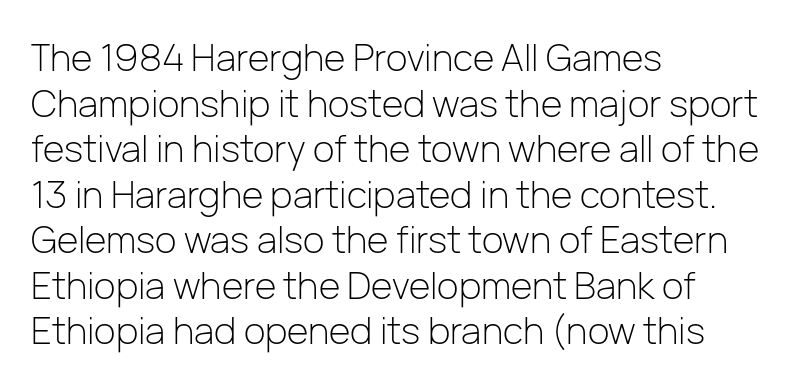
The image shows 37 px light sans-serif type, upright; set left-aligned, line spacing 1.23x, normal letter spacing, not underlined; low stroke contrast and a medium x-height.
